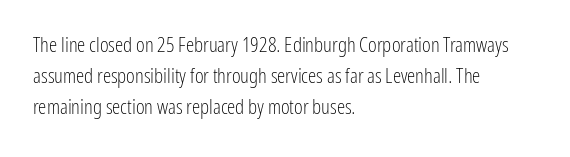
No chunkiness to these letters — they're not bold. The area under the type is left untouched. This rendering uses left alignment, leaving the right contour irregular. The font's upright variant was chosen for this text. Compared with typical body copy, the letter spacing here is the same.
